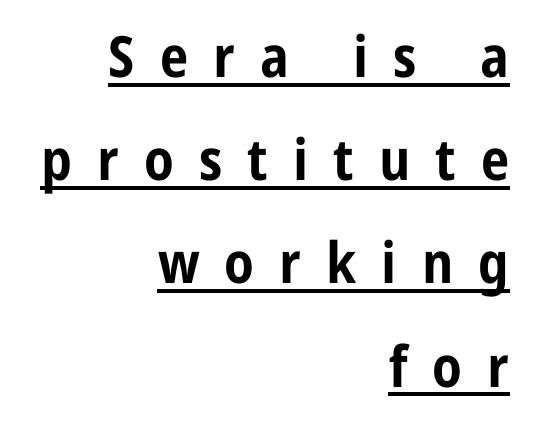
The image shows 57 px bold, condensed sans-serif type, upright; set right-aligned, line spacing 1.81x, unusually wide letter spacing (+0.44 em), underlined; low stroke contrast and a medium x-height.
